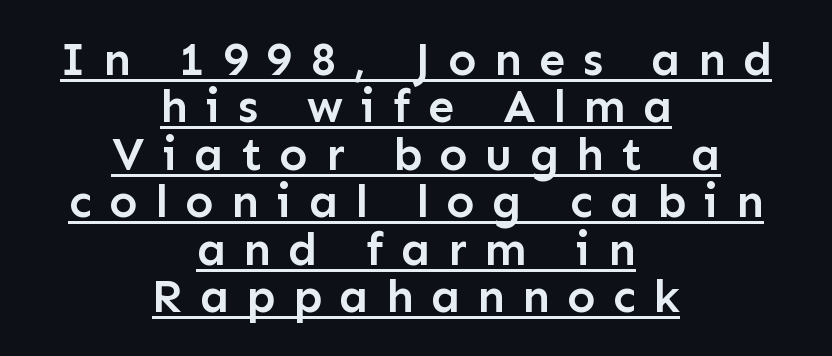
Check the space under the baseline: a stroke is drawn there. Spacing between characters has been opened up far beyond the box default. A sans-serif font was chosen for this passage. I'd describe the lettering as semibold — firm but not a full bold. A roman cut, with each character standing at attention.
